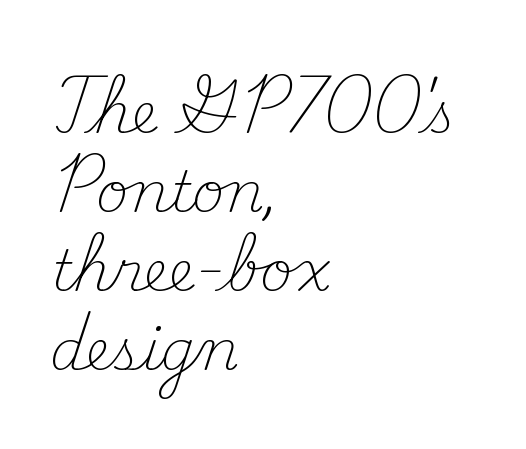
The image shows 56 px light serif type; set left-aligned, normal line spacing (1.41x), normal letter spacing, not underlined; medium stroke contrast and a small x-height.
